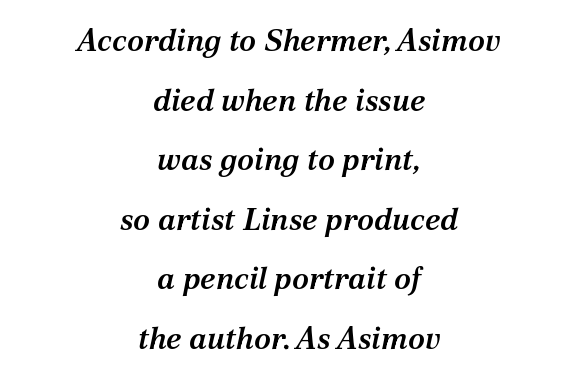
These lines are composed in type with serifs. There's an unmistakable incline to the writing here. Notice the wide empty band between every row — that's loose leading. The typesetting leans somewhat heavy: a semibold. The passage is arranged like a title page — every line centered.
